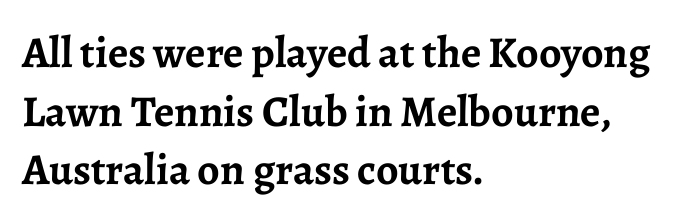
The image shows 44 px semibold serif type, upright; set left-aligned, normal line spacing (1.33x), normal letter spacing, not underlined; low stroke contrast and a medium x-height.
